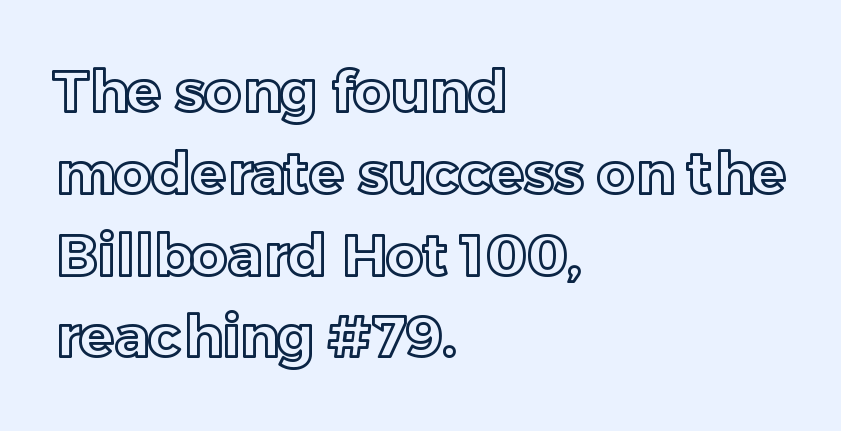
Q: Is the text italic (slanted)? A: No, it is upright.
Q: Is the text underlined? A: No.
Q: How is the paragraph aligned? A: Left-aligned.
Q: Is the spacing between letters normal or unusually wide? A: Normal.
Q: Is the spacing between lines tight, normal or loose? A: Normal.
Q: Width (condensed, normal, or wide)? A: Normal.
Q: x-height? A: Medium.
Q: Monospaced? A: No.
